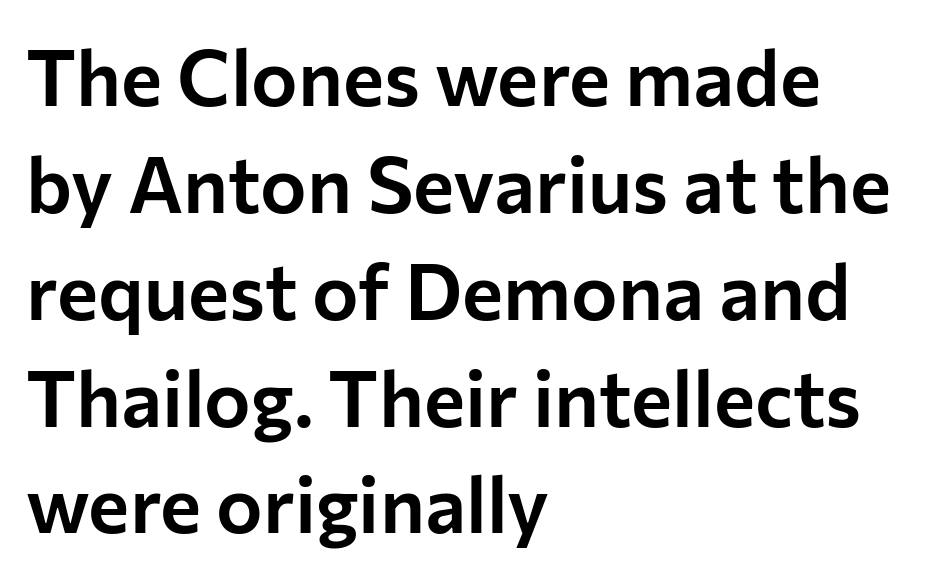
{"serif": "no", "italic": "no", "width": "normal", "stroke_contrast": "low", "x_height": "medium", "monospaced": "no", "underline": "no", "align": "left", "line_spacing": "normal", "line_spacing_ratio": 1.37, "letter_spacing": "normal", "letter_spacing_em": 0.0, "glyph_px": 78}
